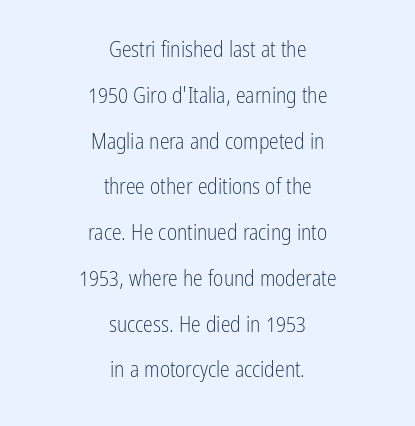
The lines are spread far apart with generous leading. Caption: standard tracking, unaltered. The lines are quadded center. Beneath every word, the page is bare. The font is comparable to plain body text, perhaps lighter.
